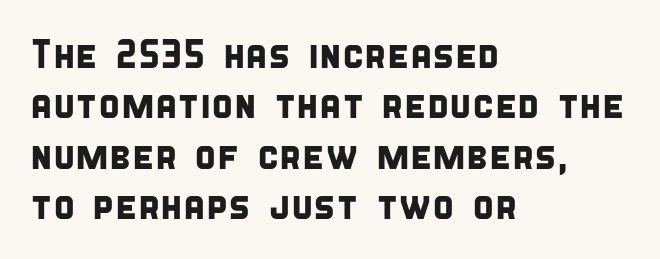
The image shows 40 px condensed sans-serif type; set left-aligned, normal line spacing (1.26x), normal letter spacing, not underlined; low stroke contrast and a large x-height.
